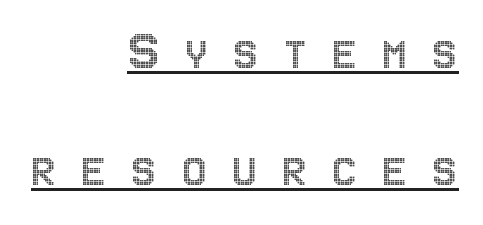
The typography opts for an upright posture over an oblique one. The paragraph has a hard right edge and a soft left edge. Emphasis is given by a line drawn under the lettering. Each letter keeps its own natural width here, so spacing adapts to shape.
